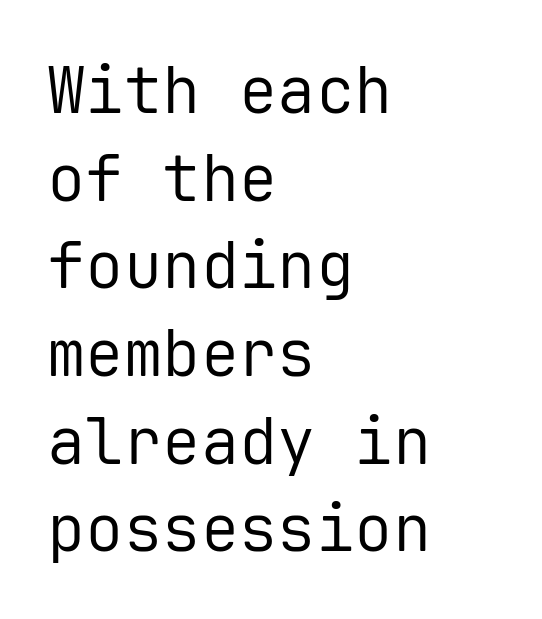
{"serif": "no", "italic": "no", "bold": "no", "weight": "regular", "width": "normal", "stroke_contrast": "low", "x_height": "medium", "monospaced": "yes", "underline": "no", "align": "left", "line_spacing": "normal", "line_spacing_ratio": 1.37, "letter_spacing": "normal", "letter_spacing_em": 0.0, "glyph_px": 64}
